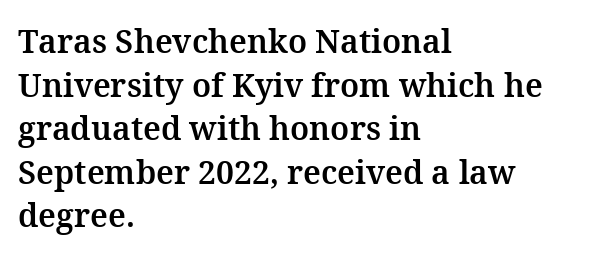
Q: Is the text italic (slanted)? A: No, it is upright.
Q: Is the typeface a serif or a sans-serif typeface? A: Serif.
Q: Is the text underlined? A: No.
Q: How is the paragraph aligned? A: Left-aligned.
Q: Is the spacing between letters normal or unusually wide? A: Normal.
Q: Is the spacing between lines tight, normal or loose? A: Normal.
Q: Width (condensed, normal, or wide)? A: Normal.
Q: Stroke contrast? A: Medium.
Q: x-height? A: Medium.
Q: Monospaced? A: No.
